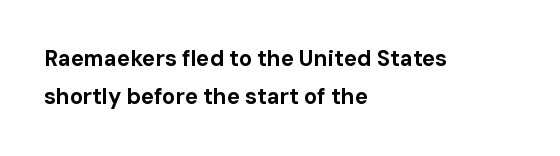
Q: Is the text bold? A: Yes.
Q: Is the text italic (slanted)? A: No, it is upright.
Q: Is the text underlined? A: No.
Q: How is the paragraph aligned? A: Left-aligned.
Q: Is the spacing between letters normal or unusually wide? A: Normal.
